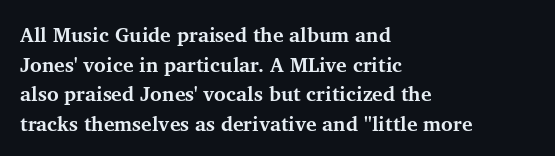
The rendering uses a bold face; every stroke is thick and dark. Compared with a centered layout, this one pins lines to the left instead. Underline: absent. In terms of letterspacing, this is plain default setting. Italic: no, the glyphs are upright roman. How would I describe the line gaps? Plain and ordinary.
